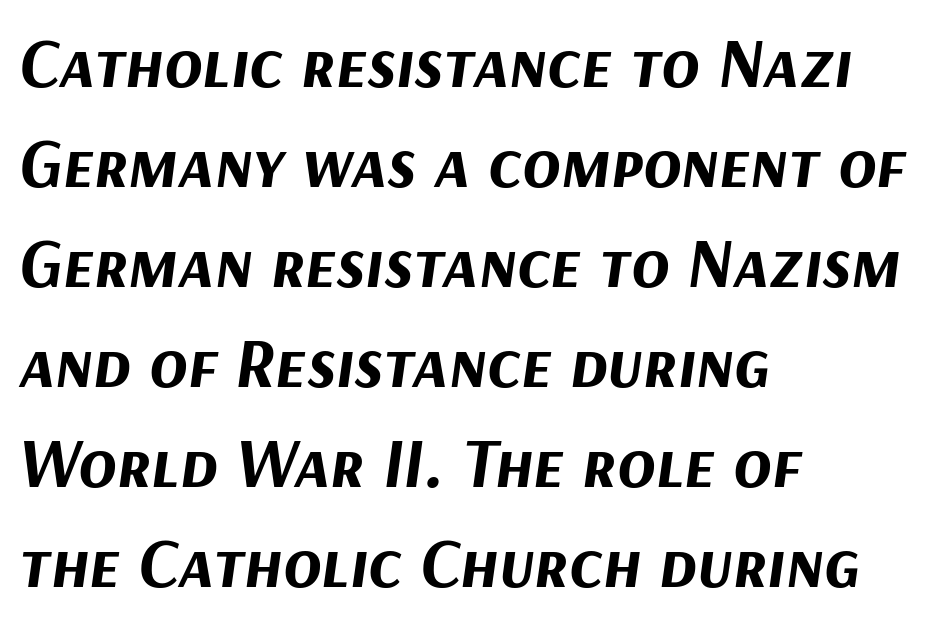
Q: Is the text bold? A: Yes.
Q: Is the text italic (slanted)? A: Yes, it leans right by about 9 degrees.
Q: Is the text underlined? A: No.
Q: How is the paragraph aligned? A: Left-aligned.
Q: Is the spacing between letters normal or unusually wide? A: Normal.
Q: Is the spacing between lines tight, normal or loose? A: Normal.
Q: Width (condensed, normal, or wide)? A: Normal.
Q: Stroke contrast? A: Medium.
Q: x-height? A: Medium.
Q: Monospaced? A: No.
